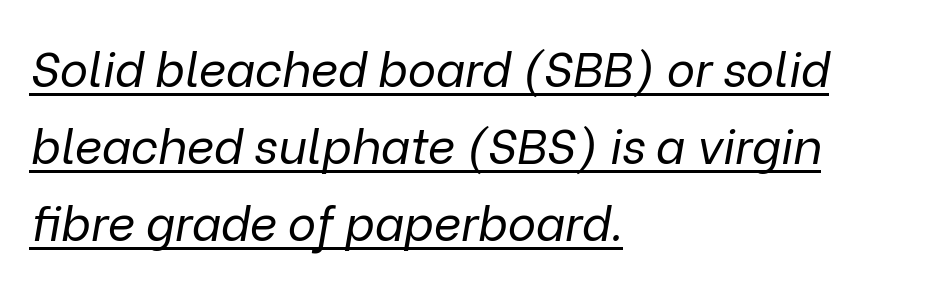
The image shows 48 px regular-weight type, italic (leaning right); set left-aligned, normal line spacing (1.6x), normal letter spacing, underlined; low stroke contrast and a medium x-height.
